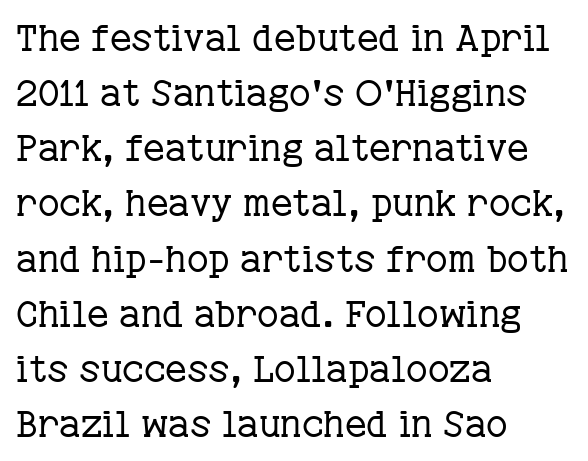
The image shows 37 px regular-weight serif type, upright; set left-aligned, normal line spacing (1.49x), normal letter spacing, not underlined; low stroke contrast and a medium x-height.
